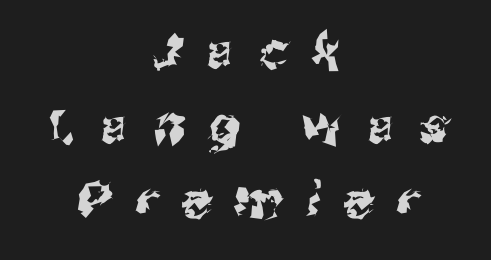
{"serif": "no", "width": "normal", "stroke_contrast": "medium", "x_height": "medium", "monospaced": "no", "underline": "no", "align": "center", "line_spacing": "normal", "line_spacing_ratio": 1.53, "letter_spacing": "wide", "letter_spacing_em": 0.5, "glyph_px": 49}
